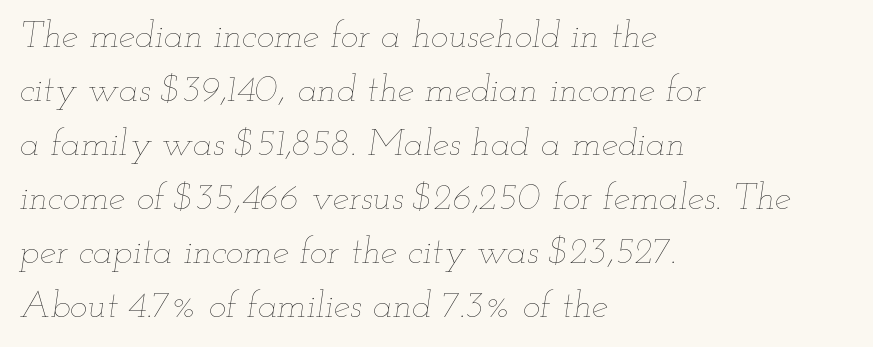
The rendering uses natural spacing where letterforms have individual widths. Plain, unruled lines of type. Slanted lettering throughout. Compared with typical paragraphs, the rows here are spaced about the same. The strokes carry an ordinary text weight at most.
